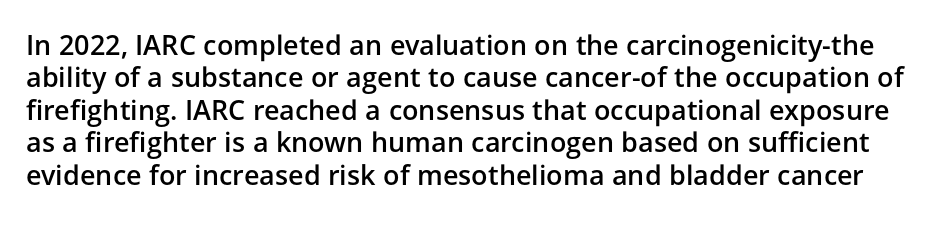
The image shows 27 px text type, upright; set line spacing 1.2x, normal letter spacing, not underlined.
